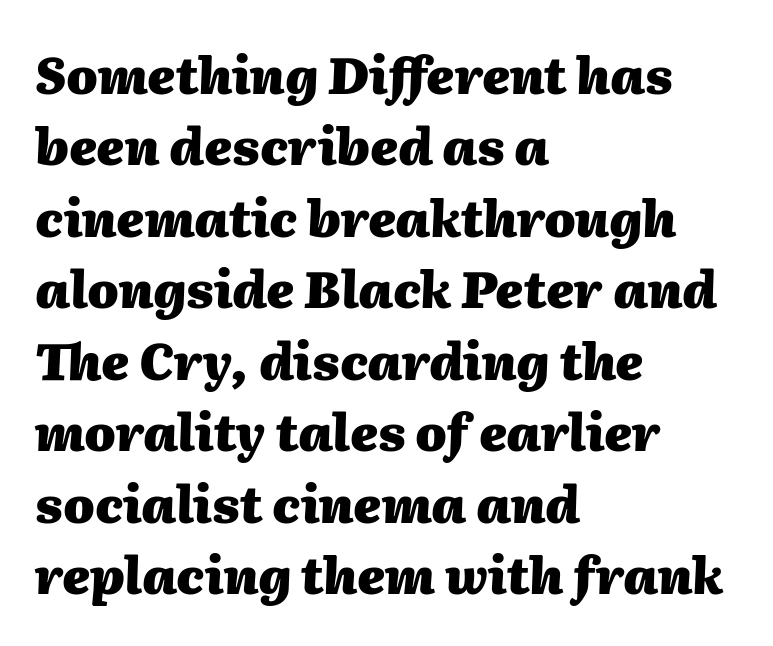
{"italic": "yes", "lean": "right", "slant_degrees": 2, "bold": "yes", "weight": "heavy", "width": "normal", "stroke_contrast": "medium", "x_height": "medium", "monospaced": "no", "underline": "no", "align": "left", "line_spacing": "normal", "line_spacing_ratio": 1.43, "letter_spacing": "normal", "letter_spacing_em": 0.0, "glyph_px": 50}
